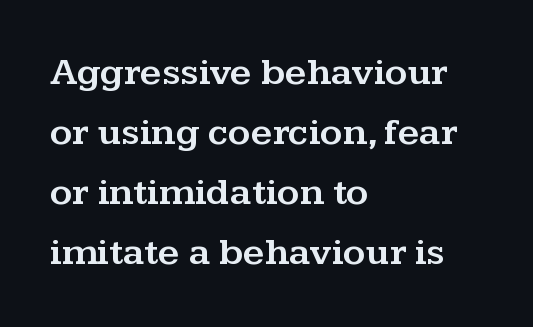
{"serif": "yes", "italic": "no", "width": "wide", "stroke_contrast": "medium", "x_height": "medium", "monospaced": "no", "underline": "no", "align": "left", "line_spacing": "normal", "line_spacing_ratio": 1.58, "letter_spacing": "normal", "letter_spacing_em": 0.0, "glyph_px": 38}
